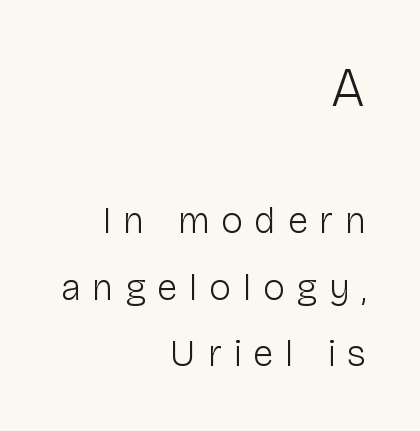
The image shows 55 px light sans-serif type, upright; set right-aligned, line spacing 1.81x, unusually wide letter spacing (+0.31 em), not underlined; the first (top) block is 1.49x larger; low stroke contrast and a medium x-height.
